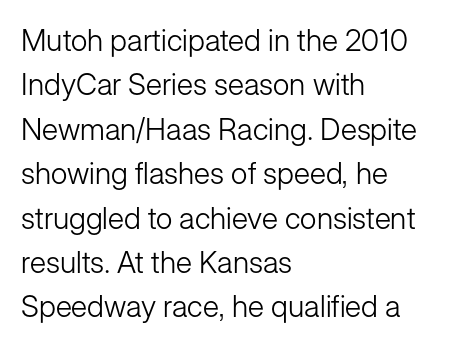
Q: Is the text bold? A: No.
Q: Is the text italic (slanted)? A: No, it is upright.
Q: Is the typeface a serif or a sans-serif typeface? A: Sans-serif.
Q: Is the text underlined? A: No.
Q: How is the paragraph aligned? A: Left-aligned.
Q: Is the spacing between letters normal or unusually wide? A: Normal.
Q: Is the spacing between lines tight, normal or loose? A: Normal.
Q: Width (condensed, normal, or wide)? A: Normal.
Q: Stroke contrast? A: Low.
Q: x-height? A: Medium.
Q: Monospaced? A: No.
